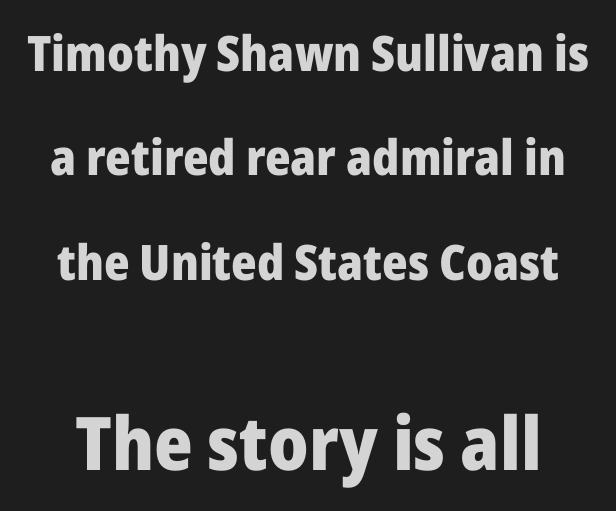
{"serif": "no", "italic": "no", "bold": "yes", "weight": "heavy", "width": "normal", "stroke_contrast": "low", "x_height": "medium", "monospaced": "no", "underline": "no", "line_spacing": "loose", "line_spacing_ratio": 2.13, "letter_spacing": "normal", "letter_spacing_em": 0.0, "larger_block": "second", "size_ratio": 1.51, "glyph_px": 74}
